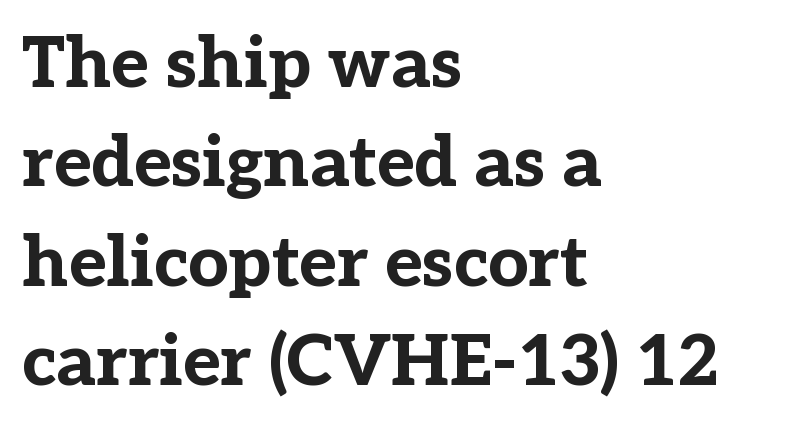
The lettering stays uniformly vertical, giving the passage a roman look. A classic flush-left, rag-right setting is used for this passage. Words appear dense and cohesive because spacing is normal. Looks like regular typesetting: each glyph gets only the width it needs.
